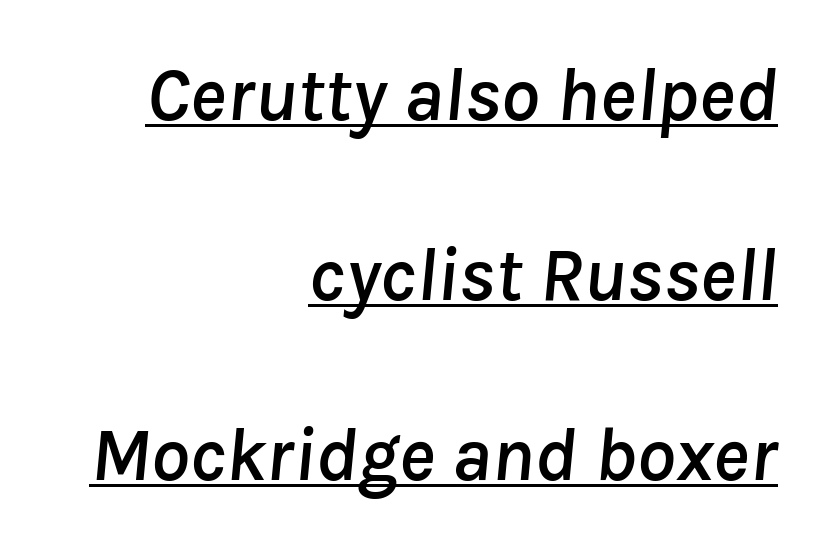
{"italic": "yes", "lean": "right", "slant_degrees": 8, "width": "normal", "stroke_contrast": "low", "x_height": "medium", "monospaced": "no", "underline": "yes", "align": "right", "line_spacing": "loose", "line_spacing_ratio": 2.34, "letter_spacing": "normal", "letter_spacing_em": 0.0, "glyph_px": 77}
